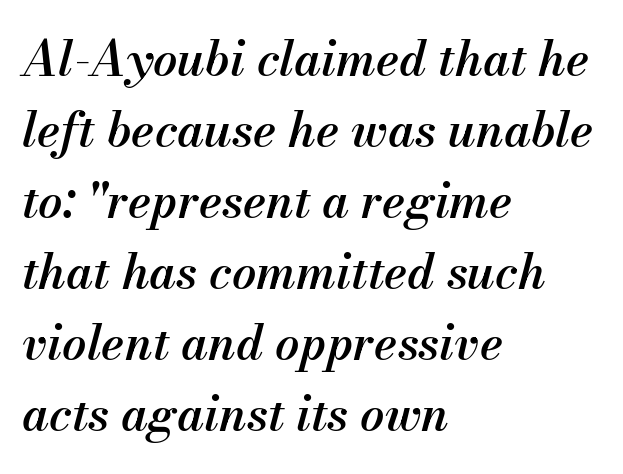
Q: Is the text bold? A: Semi-bold.
Q: Is the text italic (slanted)? A: Yes, it leans right by about 13 degrees.
Q: Is the text underlined? A: No.
Q: How is the paragraph aligned? A: Left-aligned.
Q: Is the spacing between letters normal or unusually wide? A: Normal.
Q: Is the spacing between lines tight, normal or loose? A: Normal.
Q: Width (condensed, normal, or wide)? A: Normal.
Q: Stroke contrast? A: Medium.
Q: x-height? A: Small.
Q: Monospaced? A: No.
